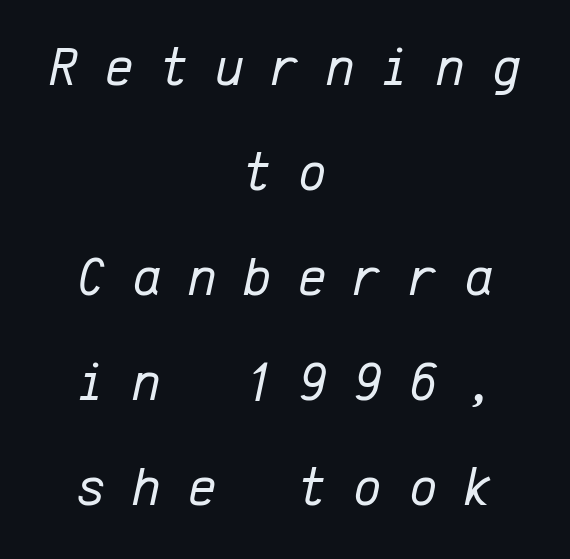
Slanted lettering throughout. Is the letter spacing exaggerated? Yes — the characters are pushed far apart. The strokes carry an ordinary text weight at most. Has an underline been added? It has not. One-word summary of the alignment: center. Compared with typical paragraphs, the rows here are farther apart.
